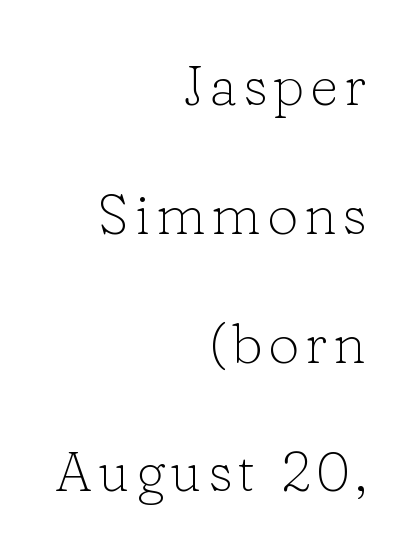
{"serif": "yes", "italic": "no", "bold": "no", "weight": "light", "width": "normal", "stroke_contrast": "low", "x_height": "medium", "monospaced": "no", "underline": "no", "align": "right", "line_spacing": "loose", "line_spacing_ratio": 2.3, "glyph_px": 56}
